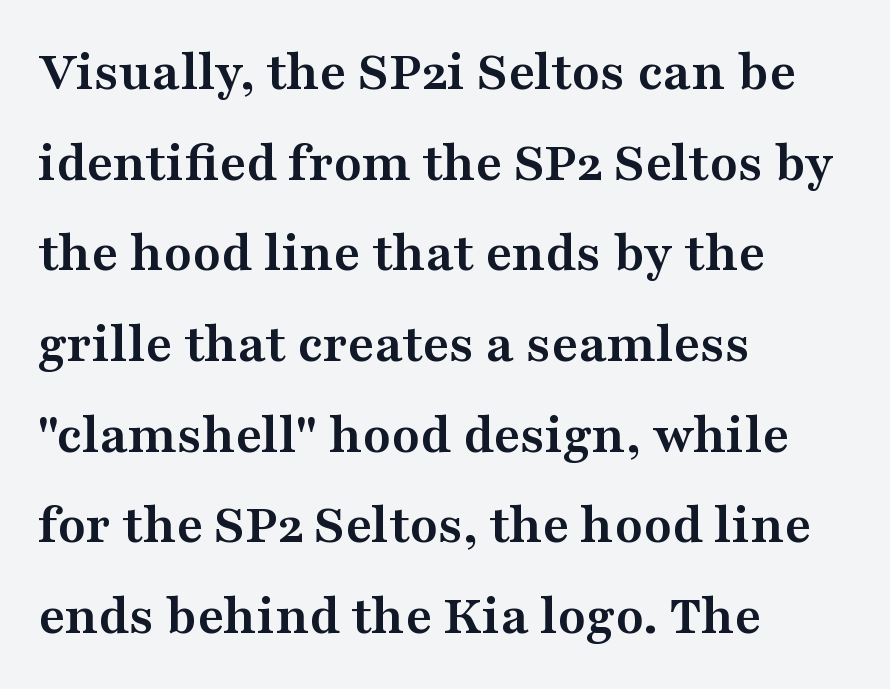
The image shows 57 px semibold, wide serif type, upright; set left-aligned, normal line spacing (1.59x), normal letter spacing, not underlined; medium stroke contrast and a medium x-height.
